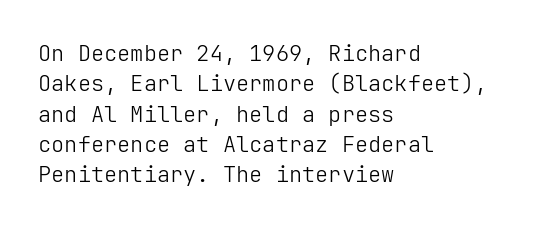
Q: Is the text bold? A: No.
Q: Is the text italic (slanted)? A: No, it is upright.
Q: Is the text underlined? A: No.
Q: How is the paragraph aligned? A: Left-aligned.
Q: Is the spacing between letters normal or unusually wide? A: Normal.
Q: Is the spacing between lines tight, normal or loose? A: Normal.
